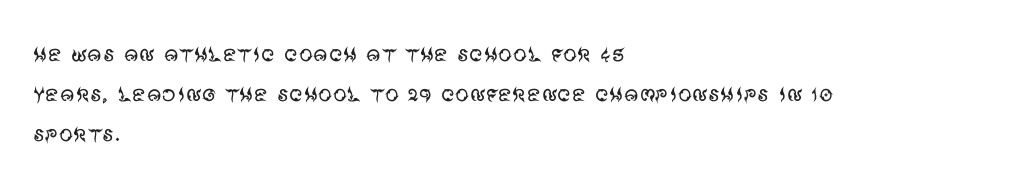
Q: Is the text bold? A: No.
Q: Is the text italic (slanted)? A: No, it is upright.
Q: Is the typeface a serif or a sans-serif typeface? A: Sans-serif.
Q: Is the text underlined? A: No.
Q: How is the paragraph aligned? A: Left-aligned.
Q: Is the spacing between letters normal or unusually wide? A: Normal.
Q: Is the spacing between lines tight, normal or loose? A: Normal.
Q: Width (condensed, normal, or wide)? A: Normal.
Q: Stroke contrast? A: Medium.
Q: x-height? A: Large.
Q: Monospaced? A: No.
